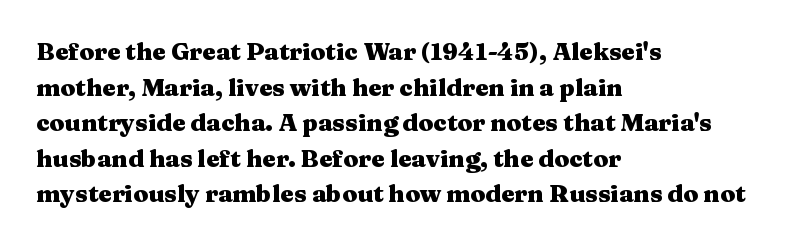
Q: Is the text bold? A: Yes.
Q: Is the text italic (slanted)? A: No, it is upright.
Q: Is the text underlined? A: No.
Q: How is the paragraph aligned? A: Left-aligned.
Q: Is the spacing between letters normal or unusually wide? A: Normal.
Q: Is the spacing between lines tight, normal or loose? A: Normal.
